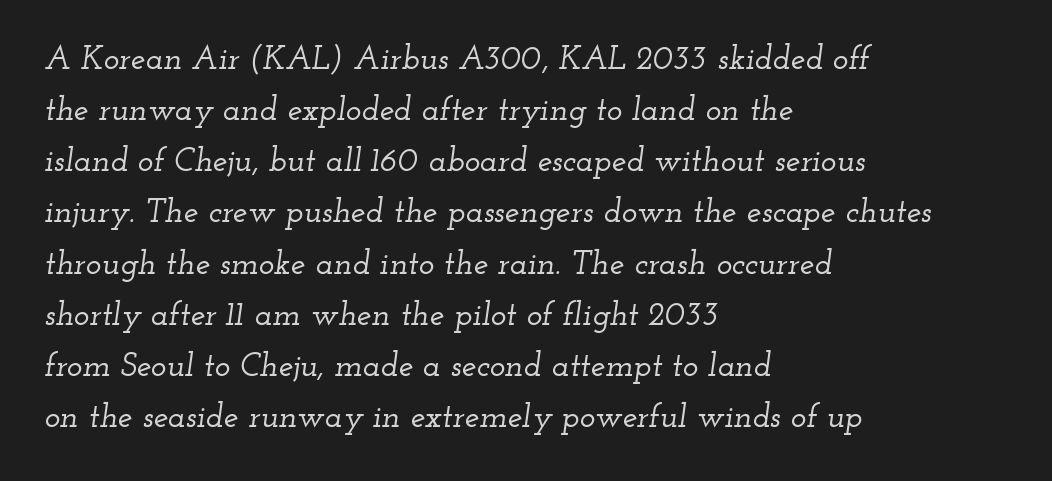
{"serif": "yes", "italic": "yes", "lean": "right", "slant_degrees": 12, "width": "wide", "stroke_contrast": "low", "x_height": "small", "monospaced": "no", "underline": "no", "align": "left", "line_spacing": "normal", "line_spacing_ratio": 1.55, "letter_spacing": "normal", "letter_spacing_em": 0.0, "glyph_px": 33}
